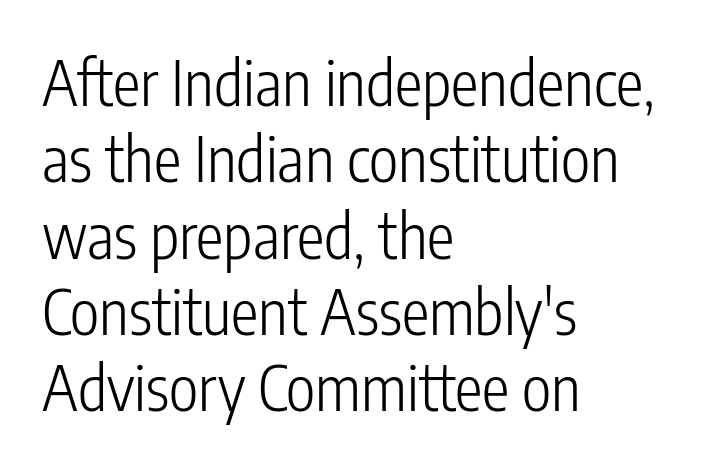
{"serif": "no", "italic": "no", "bold": "no", "weight": "light", "width": "condensed", "stroke_contrast": "low", "x_height": "medium", "monospaced": "no", "underline": "no", "align": "left", "line_spacing_ratio": 1.23, "letter_spacing": "normal", "letter_spacing_em": 0.0, "glyph_px": 62}
